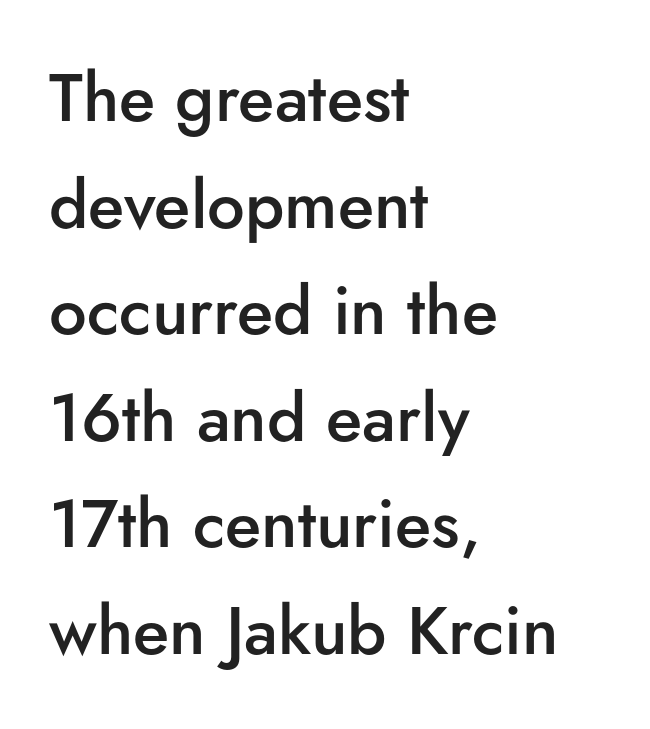
{"serif": "no", "italic": "no", "bold": "semi", "weight": "semibold", "width": "normal", "stroke_contrast": "low", "x_height": "small", "monospaced": "no", "underline": "no", "align": "left", "line_spacing": "normal", "line_spacing_ratio": 1.59, "letter_spacing": "normal", "letter_spacing_em": 0.0, "glyph_px": 67}
